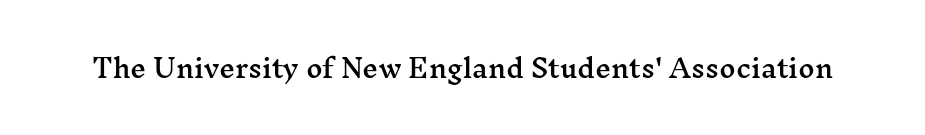
If you drew a line through each stem, it would be perfectly vertical. Characters follow at the spacing the type designer built in. The words here are not underlined.
